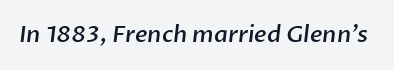
{"bold": "semi", "underline": "no", "letter_spacing": "normal", "letter_spacing_em": 0.0, "glyph_px": 23}
